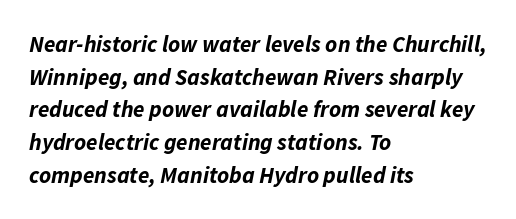
Beneath every word, the page is bare. Summary of weight: heavy, a full bold. The rows are spaced the way most documents space them. The passage shown has conventional tracking throughout. Does the lettering tilt? It does — this is italic.
